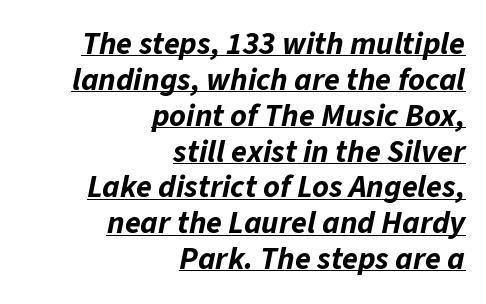
The face used here is rendered with its standard letterfit. How heavy is the stroke? Heavy — this is a bold. Each line of the rendering has a horizontal stroke beneath the glyphs. In CSS terms this would be text-align: right. The lines are packed closely together with very little leading.
